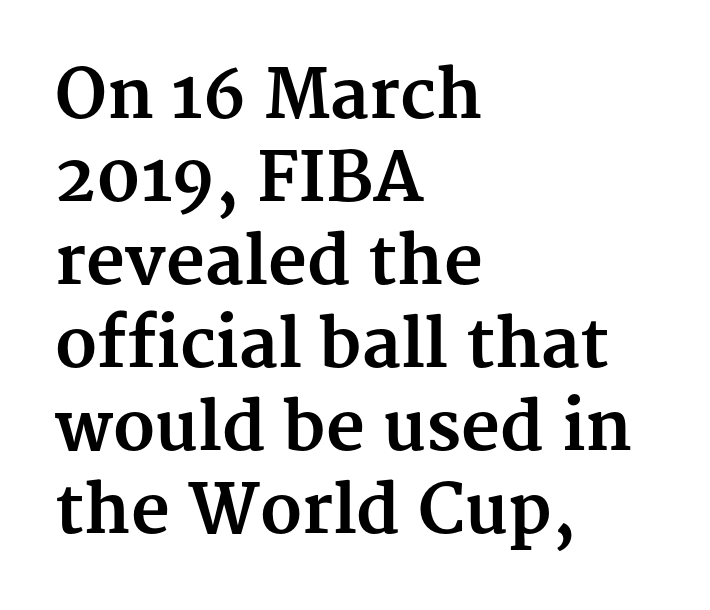
Q: Is the text bold? A: Yes.
Q: Is the text italic (slanted)? A: No, it is upright.
Q: Is the typeface a serif or a sans-serif typeface? A: Serif.
Q: Is the text underlined? A: No.
Q: How is the paragraph aligned? A: Left-aligned.
Q: Is the spacing between letters normal or unusually wide? A: Normal.
Q: Width (condensed, normal, or wide)? A: Normal.
Q: Stroke contrast? A: Medium.
Q: x-height? A: Medium.
Q: Monospaced? A: No.
